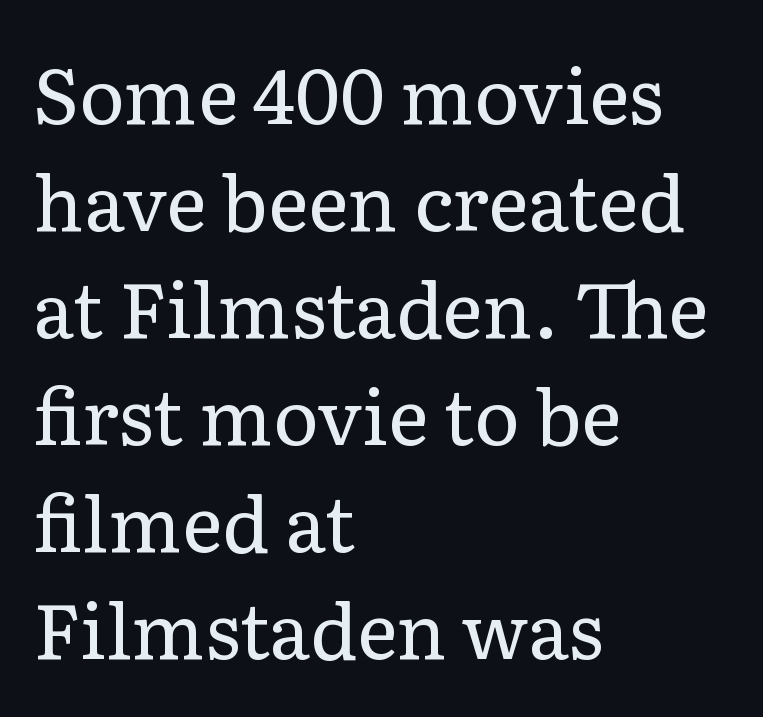
Q: Is the text bold? A: No.
Q: Is the text italic (slanted)? A: No, it is upright.
Q: Is the typeface a serif or a sans-serif typeface? A: Serif.
Q: Is the text underlined? A: No.
Q: How is the paragraph aligned? A: Left-aligned.
Q: Is the spacing between letters normal or unusually wide? A: Normal.
Q: Is the spacing between lines tight, normal or loose? A: Normal.
Q: Width (condensed, normal, or wide)? A: Normal.
Q: Stroke contrast? A: Low.
Q: x-height? A: Medium.
Q: Monospaced? A: No.
